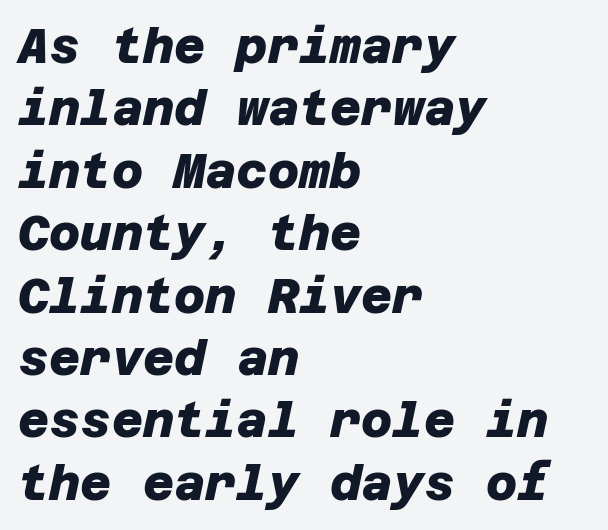
{"serif": "no", "bold": "yes", "weight": "heavy", "width": "normal", "stroke_contrast": "low", "x_height": "large", "underline": "no", "align": "left", "line_spacing": "normal", "line_spacing_ratio": 1.3, "letter_spacing": "normal", "letter_spacing_em": 0.0, "glyph_px": 48}
